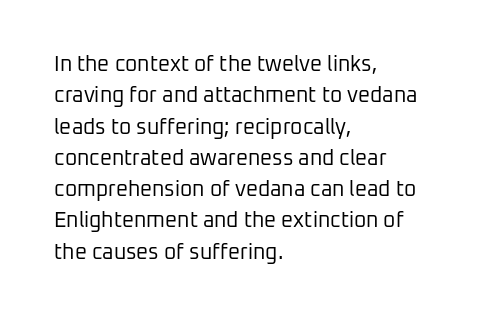
{"italic": "no", "bold": "no", "underline": "no", "align": "left", "line_spacing": "normal", "line_spacing_ratio": 1.49, "letter_spacing": "normal", "letter_spacing_em": 0.0, "glyph_px": 21}
